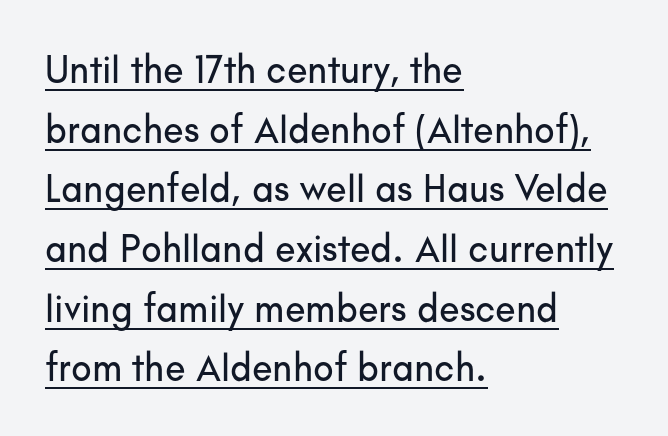
The image shows 38 px sans-serif type, upright; set left-aligned, normal line spacing (1.57x), normal letter spacing, underlined; low stroke contrast and a small x-height.
